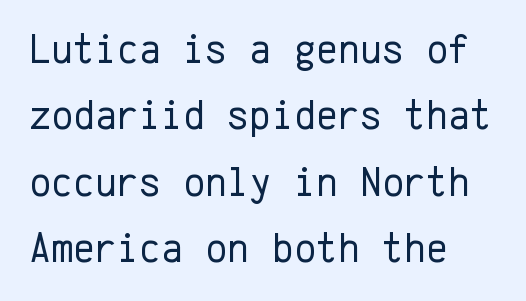
Do the letters lean? They stand straight. The rendering uses typewriter-style spacing with identical character cells. Casual observation: everything's shoved over to the left. This rendering features lettering with no underline.
